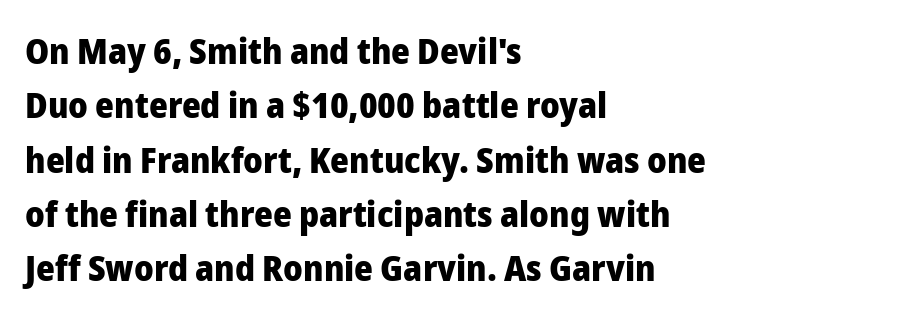
Has an underline been added? It has not. These lines are composed in type without serifs. Each line starts at the same left margin while the right side varies. These lines carry a lot of weight — the face is fully bold.
